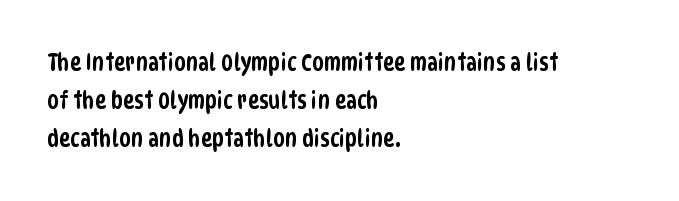
The image shows 24 px text type; set left-aligned, normal line spacing (1.59x), normal letter spacing, not underlined.
